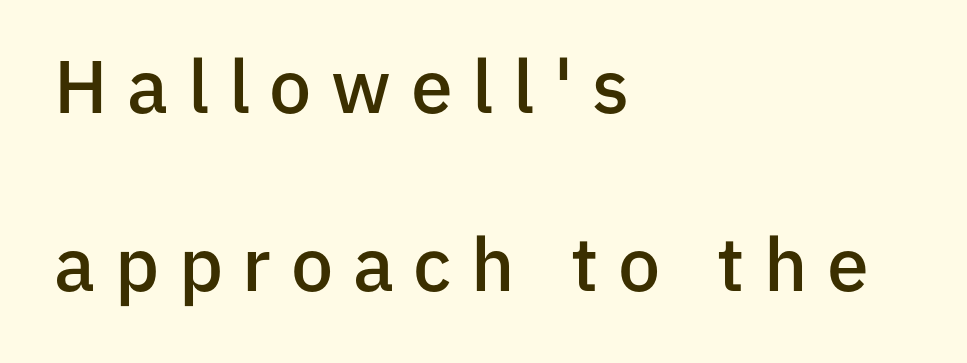
{"serif": "no", "italic": "no", "bold": "semi", "weight": "semibold", "width": "normal", "stroke_contrast": "low", "x_height": "medium", "monospaced": "no", "underline": "no", "align": "left", "line_spacing": "loose", "line_spacing_ratio": 2.38, "letter_spacing": "wide", "letter_spacing_em": 0.26, "glyph_px": 75}
